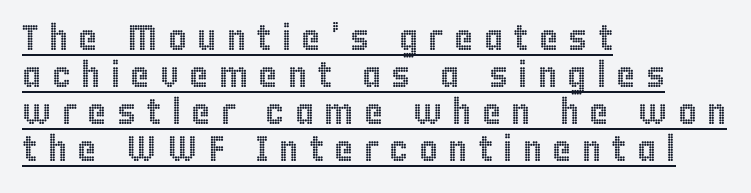
The image shows 36 px condensed type, upright; set left-aligned, tight line spacing (1.03x), unusually wide letter spacing (+0.29 em), underlined; a large x-height.
